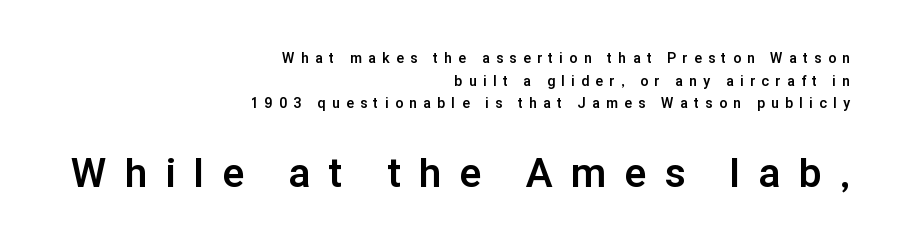
Q: Is the text bold? A: Yes.
Q: Is the text italic (slanted)? A: No, it is upright.
Q: Is the typeface a serif or a sans-serif typeface? A: Sans-serif.
Q: Is the text underlined? A: No.
Q: How is the paragraph aligned? A: Right-aligned.
Q: Is the spacing between letters normal or unusually wide? A: Unusually wide.
Q: Is the spacing between lines tight, normal or loose? A: Normal.
Q: Which block of text is set in a larger size, the first (top) or the second (bottom)? A: The second (bottom) one.
Q: Width (condensed, normal, or wide)? A: Normal.
Q: Stroke contrast? A: Low.
Q: x-height? A: Medium.
Q: Monospaced? A: No.
